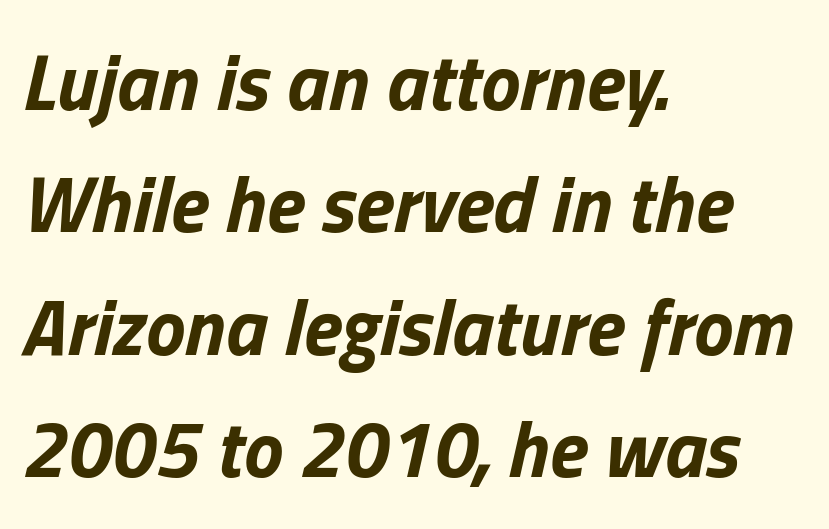
{"italic": "yes", "lean": "right", "slant_degrees": 13, "bold": "yes", "weight": "bold", "width": "normal", "stroke_contrast": "low", "x_height": "medium", "monospaced": "no", "underline": "no", "align": "left", "line_spacing": "normal", "line_spacing_ratio": 1.55, "letter_spacing": "normal", "letter_spacing_em": 0.0, "glyph_px": 79}
